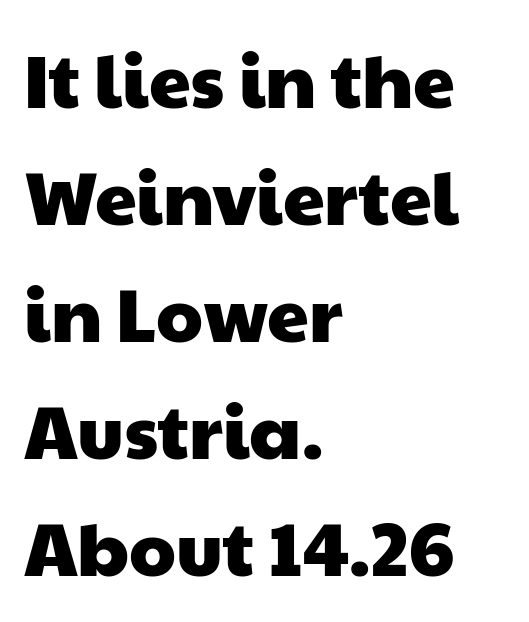
Q: Is the typeface a serif or a sans-serif typeface? A: Sans-serif.
Q: Is the text underlined? A: No.
Q: How is the paragraph aligned? A: Left-aligned.
Q: Is the spacing between letters normal or unusually wide? A: Normal.
Q: Is the spacing between lines tight, normal or loose? A: Normal.
Q: Width (condensed, normal, or wide)? A: Wide.
Q: Stroke contrast? A: Low.
Q: x-height? A: Medium.
Q: Monospaced? A: No.
